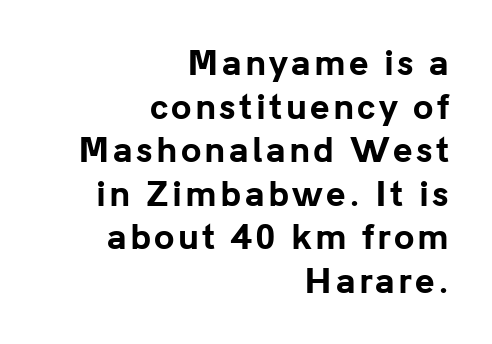
{"serif": "no", "italic": "no", "bold": "yes", "weight": "bold", "width": "normal", "stroke_contrast": "low", "x_height": "medium", "monospaced": "no", "underline": "no", "align": "right", "line_spacing": "normal", "line_spacing_ratio": 1.32, "glyph_px": 33}
